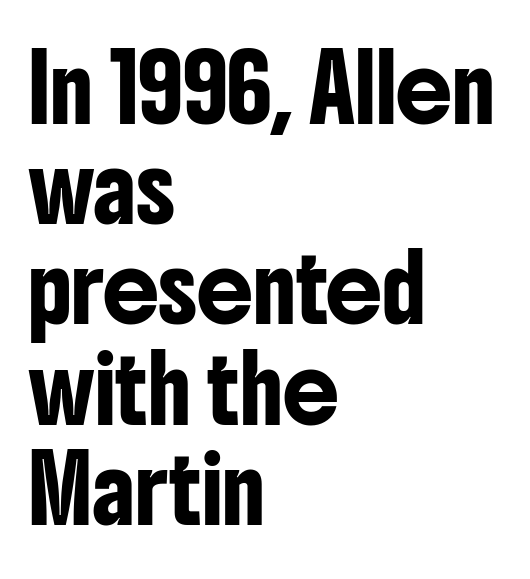
{"serif": "no", "italic": "no", "width": "condensed", "stroke_contrast": "low", "x_height": "medium", "monospaced": "no", "underline": "no", "align": "left", "line_spacing": "normal", "line_spacing_ratio": 1.59, "letter_spacing": "normal", "letter_spacing_em": 0.0, "glyph_px": 63}
